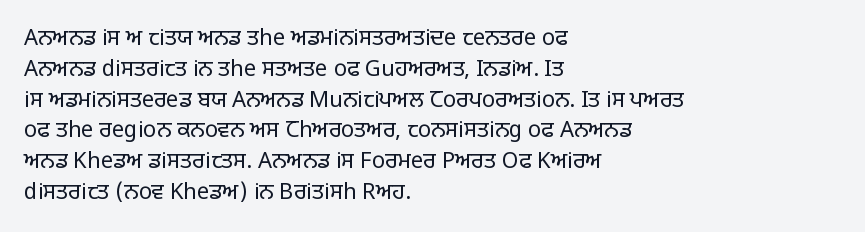
The image shows 22 px text type, upright; set left-aligned, normal line spacing (1.4x), normal letter spacing, not underlined.
